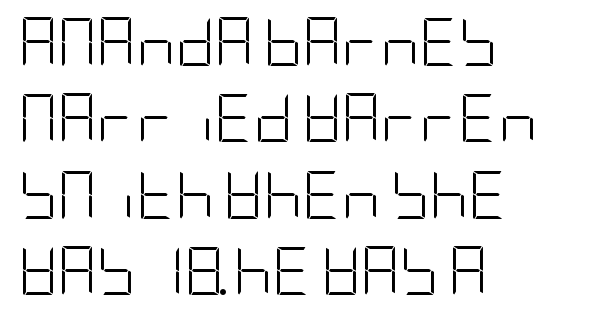
The image shows 48 px light, condensed sans-serif type, upright; set left-aligned, normal line spacing (1.59x), normal letter spacing, not underlined; low stroke contrast and a large x-height.
